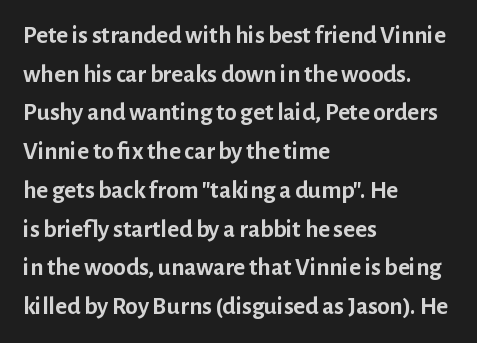
{"italic": "no", "bold": "yes", "underline": "no", "align": "left", "line_spacing": "normal", "line_spacing_ratio": 1.55, "letter_spacing": "normal", "letter_spacing_em": 0.0, "glyph_px": 25}
